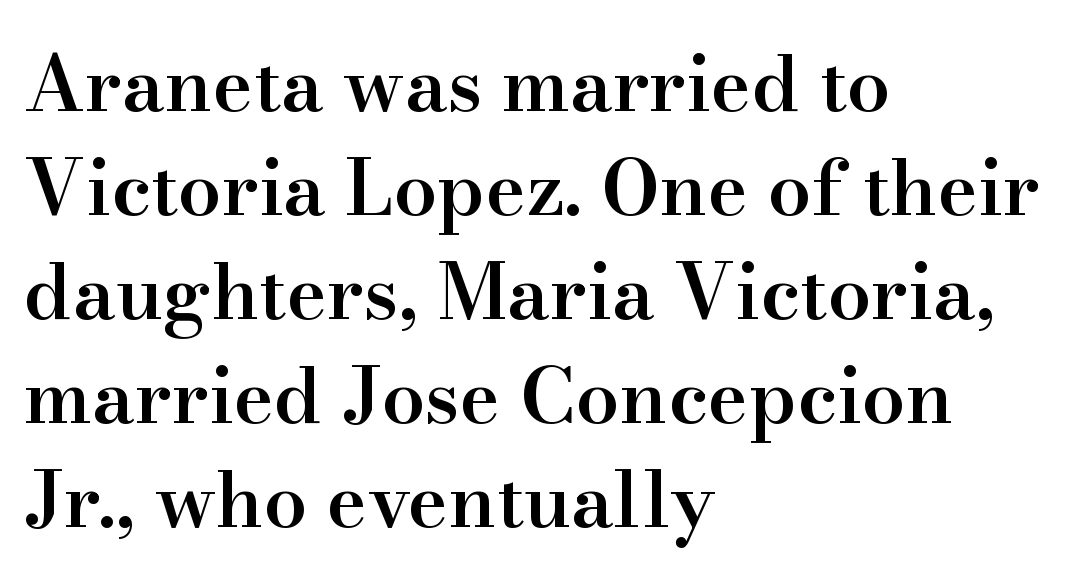
The area under the type is left untouched. What's the leading like? Ordinary, nothing unusual. Bold? Not quite — semibold, heavier than regular but stopping short. The face used here is seriffed, in the tradition of book romans.
